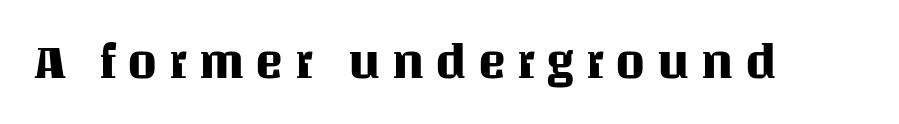
Q: Is the text italic (slanted)? A: No, it is upright.
Q: Is the text underlined? A: No.
Q: Is the spacing between letters normal or unusually wide? A: Unusually wide.
Q: Width (condensed, normal, or wide)? A: Normal.
Q: Stroke contrast? A: Medium.
Q: x-height? A: Large.
Q: Monospaced? A: No.
